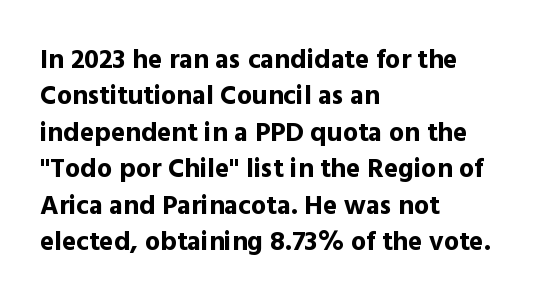
The lettering stays uniformly vertical, giving the passage a roman look. Letters rest on an invisible, unmarked baseline. This block has exactly the height ordinary leading produces. Spacing between characters is what you'd get straight out of the box. Notice how thick the strokes are: this is what a full bold looks like.
